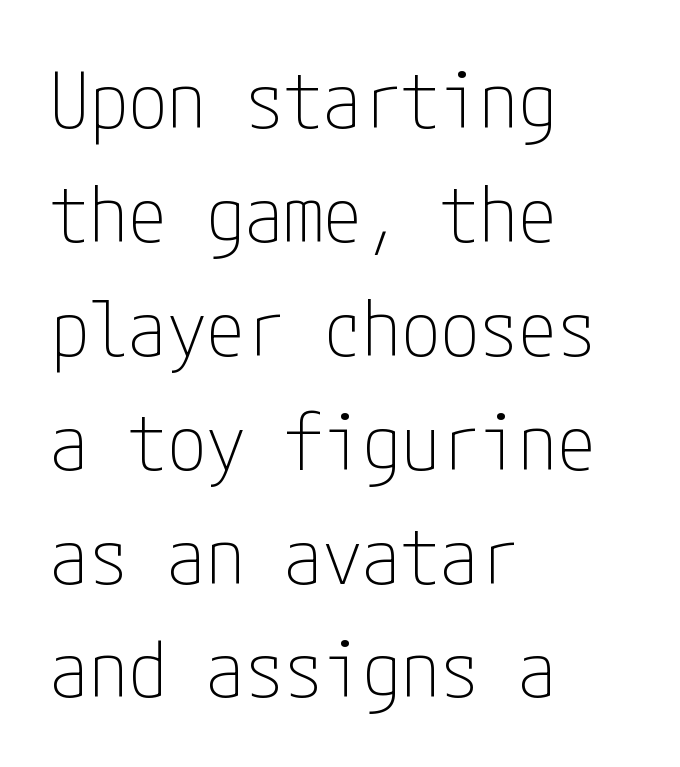
If you drew a ruler down the left edge, every line would touch it. Rule under the text: the space is simply empty. Tracking value appears to be zero — textbook default spacing. If you drew a line through each stem, it would be perfectly vertical. The text was rendered using a sans face with plain stroke endings. This block has exactly the height ordinary leading produces.
